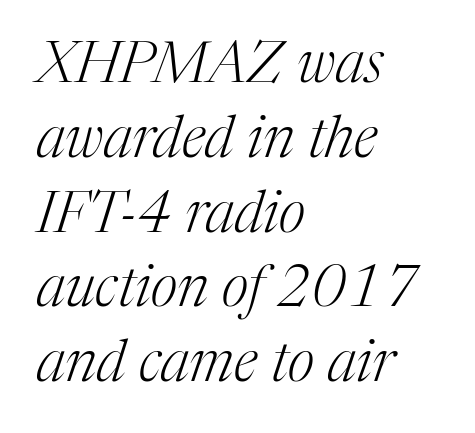
{"serif": "yes", "italic": "yes", "lean": "right", "slant_degrees": 17, "bold": "no", "weight": "light", "width": "normal", "stroke_contrast": "medium", "x_height": "medium", "monospaced": "no", "underline": "no", "align": "left", "line_spacing": "normal", "line_spacing_ratio": 1.29, "letter_spacing": "normal", "letter_spacing_em": 0.0, "glyph_px": 58}
